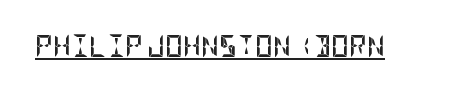
The image shows 22 px bold type, upright; set normal letter spacing, underlined.
